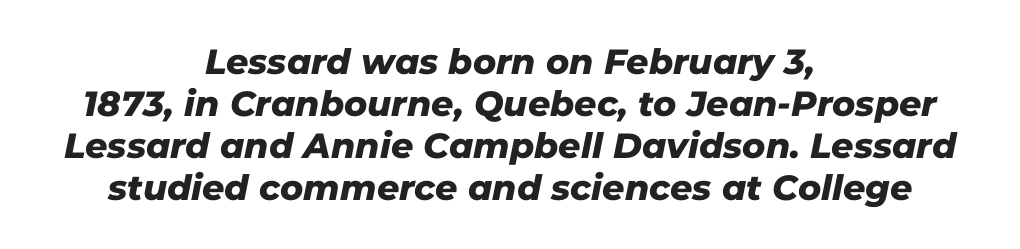
The image shows 35 px sans-serif type; set centered, line spacing 1.2x, normal letter spacing, not underlined; low stroke contrast and a medium x-height.
